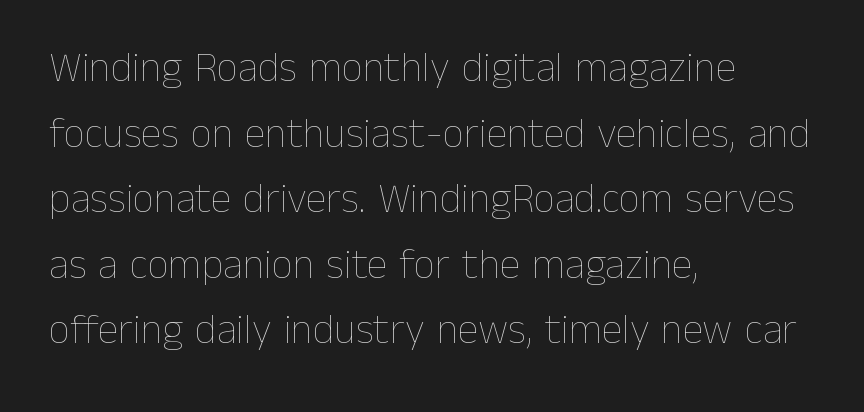
The image shows 42 px thin type, upright; set left-aligned, normal line spacing (1.56x), normal letter spacing, not underlined; low stroke contrast and a medium x-height.
